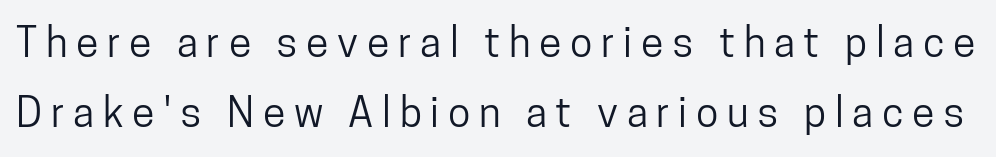
Q: Is the text italic (slanted)? A: No, it is upright.
Q: Is the typeface a serif or a sans-serif typeface? A: Sans-serif.
Q: Is the text underlined? A: No.
Q: Is the spacing between letters normal or unusually wide? A: Unusually wide.
Q: Width (condensed, normal, or wide)? A: Condensed.
Q: Stroke contrast? A: Low.
Q: x-height? A: Medium.
Q: Monospaced? A: No.
